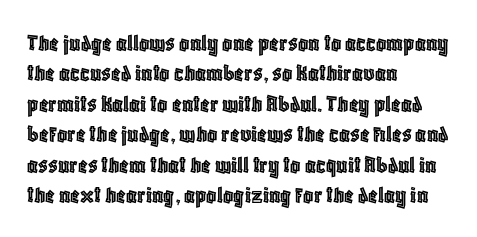
Q: Is the text italic (slanted)? A: No, it is upright.
Q: Is the text underlined? A: No.
Q: How is the paragraph aligned? A: Left-aligned.
Q: Is the spacing between letters normal or unusually wide? A: Normal.
